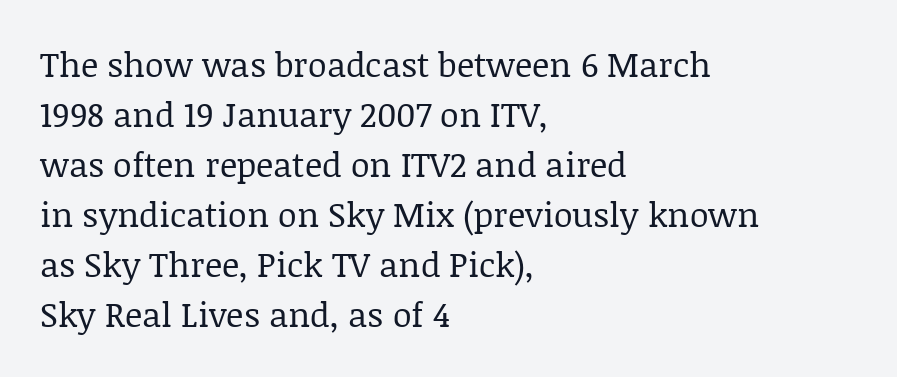
{"serif": "yes", "italic": "no", "bold": "no", "weight": "regular", "width": "normal", "stroke_contrast": "low", "x_height": "large", "monospaced": "no", "underline": "no", "align": "left", "line_spacing": "normal", "line_spacing_ratio": 1.47, "letter_spacing": "normal", "letter_spacing_em": 0.0, "glyph_px": 34}
